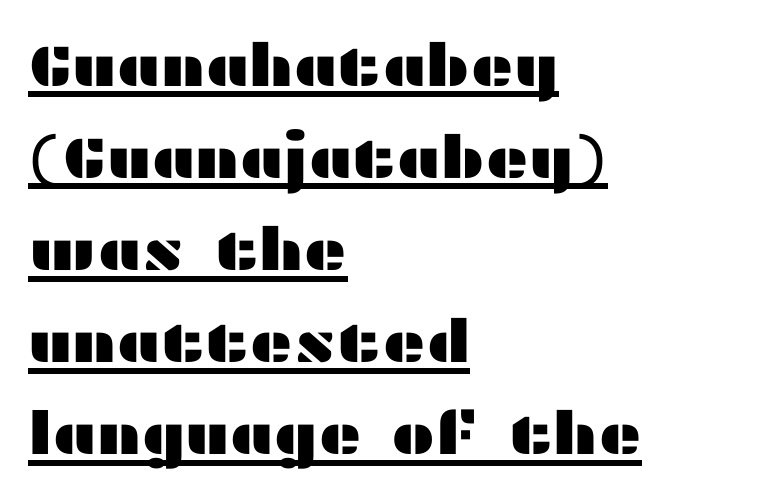
Q: Is the text italic (slanted)? A: No, it is upright.
Q: Is the typeface a serif or a sans-serif typeface? A: Sans-serif.
Q: Is the text underlined? A: Yes.
Q: How is the paragraph aligned? A: Left-aligned.
Q: Is the spacing between letters normal or unusually wide? A: Normal.
Q: Is the spacing between lines tight, normal or loose? A: Normal.
Q: Width (condensed, normal, or wide)? A: Wide.
Q: Stroke contrast? A: Medium.
Q: x-height? A: Medium.
Q: Monospaced? A: No.
